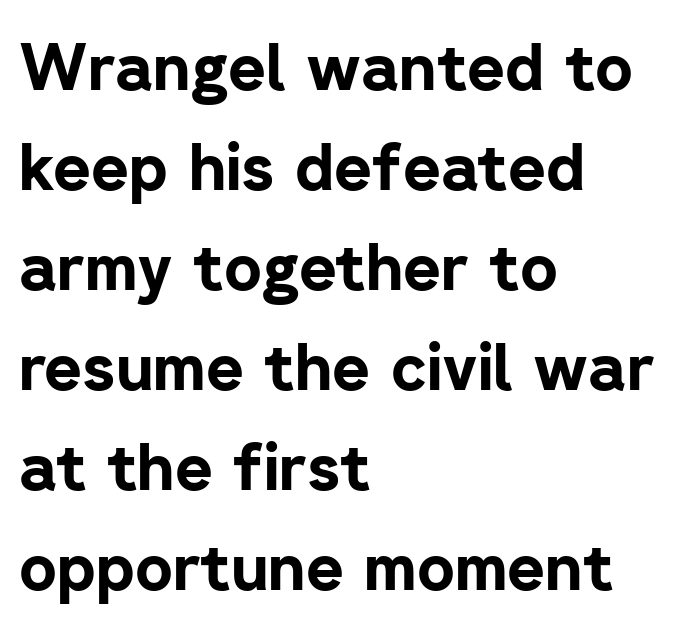
The image shows 65 px bold sans-serif type, upright; set left-aligned, normal line spacing (1.54x), normal letter spacing, not underlined; low stroke contrast and a medium x-height.
